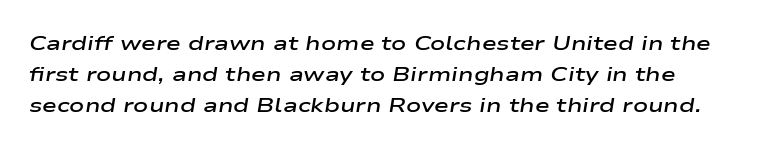
Q: Is the text bold? A: Semi-bold.
Q: Is the text italic (slanted)? A: Yes, it leans right by about 9 degrees.
Q: Is the text underlined? A: No.
Q: How is the paragraph aligned? A: Left-aligned.
Q: Is the spacing between letters normal or unusually wide? A: Normal.
Q: Is the spacing between lines tight, normal or loose? A: Normal.
